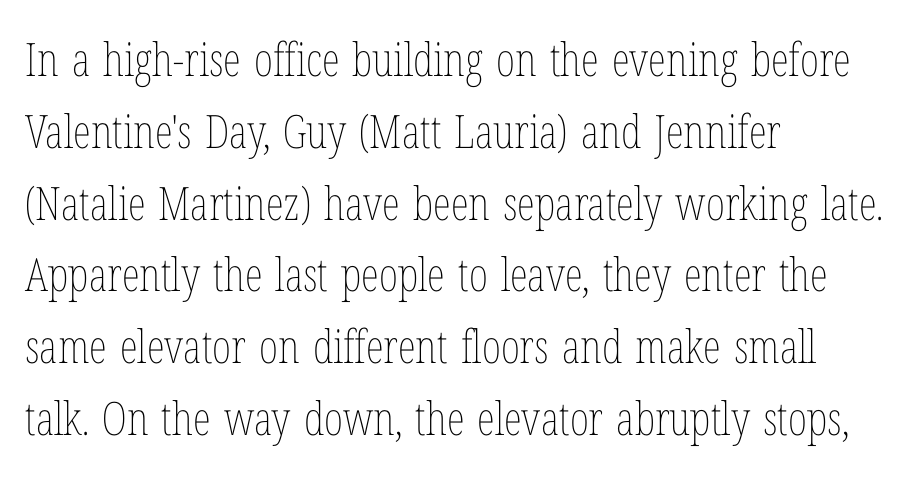
The image shows 46 px thin, condensed type, upright; set left-aligned, normal line spacing (1.56x), normal letter spacing, not underlined; low stroke contrast and a medium x-height.
